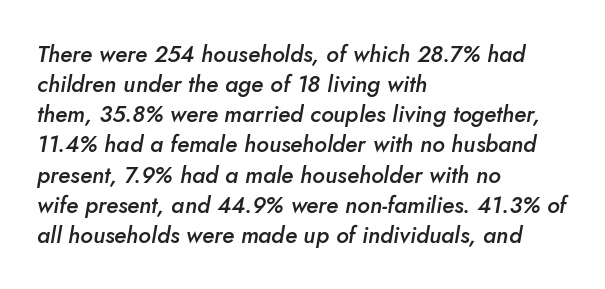
Q: Is the text bold? A: Semi-bold.
Q: Is the text italic (slanted)? A: Yes, it leans right by about 10 degrees.
Q: Is the text underlined? A: No.
Q: How is the paragraph aligned? A: Left-aligned.
Q: Is the spacing between letters normal or unusually wide? A: Normal.
Q: Is the spacing between lines tight, normal or loose? A: Normal.
